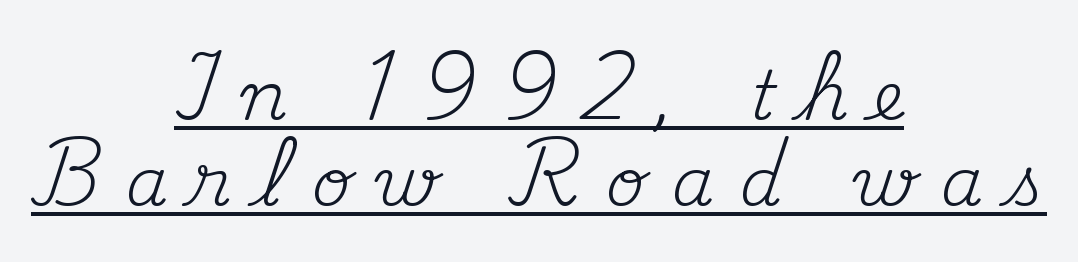
{"serif": "yes", "bold": "no", "weight": "regular", "width": "normal", "stroke_contrast": "medium", "x_height": "small", "monospaced": "no", "underline": "yes", "align": "center", "line_spacing": "normal", "line_spacing_ratio": 1.27, "letter_spacing": "wide", "letter_spacing_em": 0.38, "glyph_px": 68}
